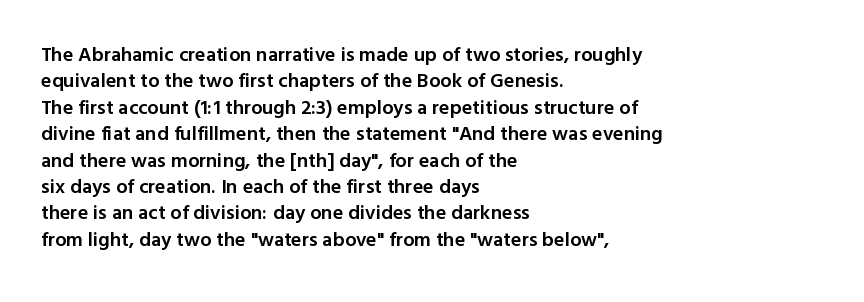
{"italic": "no", "bold": "semi", "underline": "no", "align": "left", "line_spacing": "normal", "line_spacing_ratio": 1.32, "letter_spacing": "normal", "letter_spacing_em": 0.0, "glyph_px": 20}
